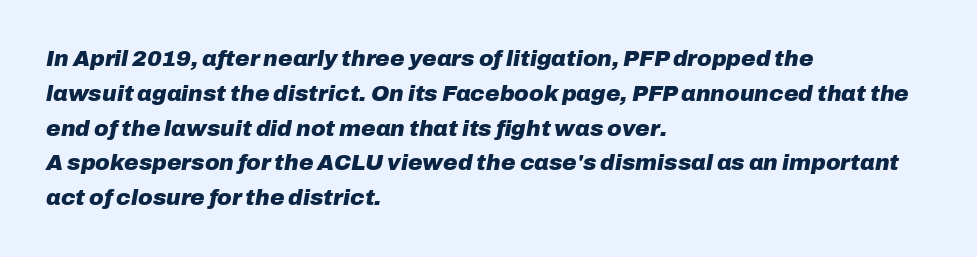
The image shows 22 px bold type, italic (leaning right); set left-aligned, normal line spacing (1.58x), normal letter spacing, not underlined.
